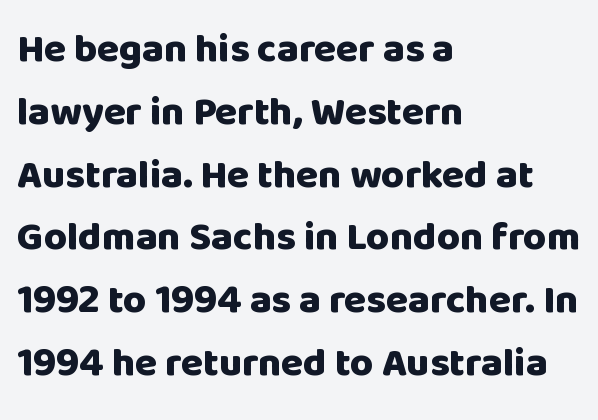
The image shows 40 px heavy sans-serif type, upright; set left-aligned, normal line spacing (1.57x), normal letter spacing, not underlined; low stroke contrast and a large x-height.
